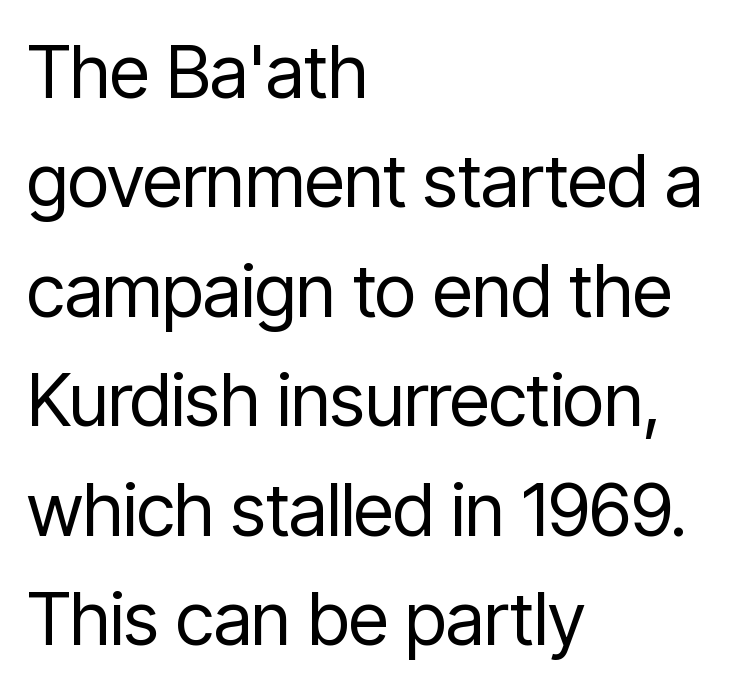
The image shows 73 px regular-weight, condensed sans-serif type, upright; set left-aligned, normal line spacing (1.5x), normal letter spacing, not underlined; low stroke contrast and a medium x-height.
